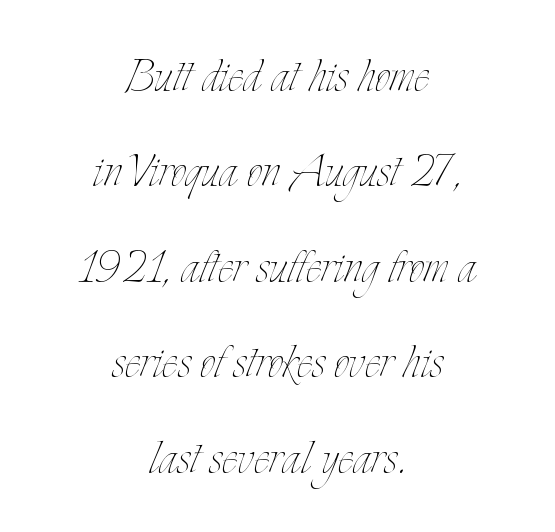
{"bold": "no", "weight": "thin", "width": "condensed", "stroke_contrast": "low", "x_height": "small", "monospaced": "no", "underline": "no", "align": "center", "line_spacing": "normal", "line_spacing_ratio": 1.59, "letter_spacing": "normal", "letter_spacing_em": 0.0, "glyph_px": 60}
